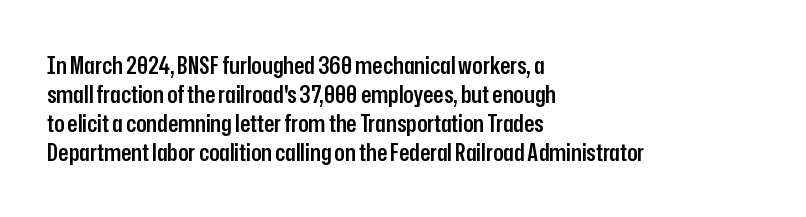
Q: Is the text bold? A: Semi-bold.
Q: Is the text italic (slanted)? A: No, it is upright.
Q: Is the text underlined? A: No.
Q: How is the paragraph aligned? A: Left-aligned.
Q: Is the spacing between letters normal or unusually wide? A: Normal.
